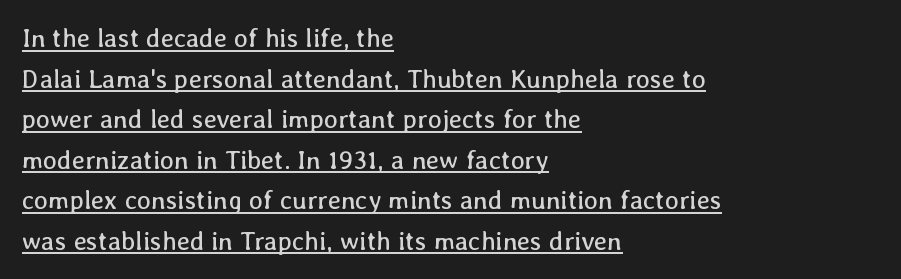
The image shows 26 px text type, upright; set left-aligned, normal line spacing (1.56x), normal letter spacing, underlined.
